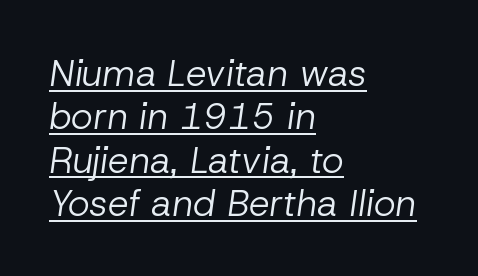
Q: Is the text bold? A: No.
Q: Is the text italic (slanted)? A: Yes, it leans right by about 8 degrees.
Q: Is the text underlined? A: Yes.
Q: How is the paragraph aligned? A: Left-aligned.
Q: Is the spacing between letters normal or unusually wide? A: Normal.
Q: Width (condensed, normal, or wide)? A: Normal.
Q: Stroke contrast? A: Low.
Q: x-height? A: Medium.
Q: Monospaced? A: No.
